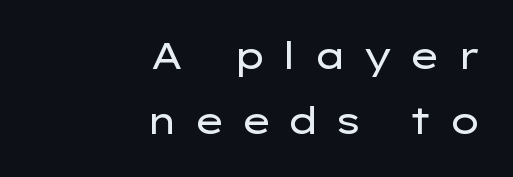
Q: Is the text bold? A: No.
Q: Is the text italic (slanted)? A: No, it is upright.
Q: Is the typeface a serif or a sans-serif typeface? A: Sans-serif.
Q: Is the text underlined? A: No.
Q: How is the paragraph aligned? A: Right-aligned.
Q: Is the spacing between letters normal or unusually wide? A: Unusually wide.
Q: Width (condensed, normal, or wide)? A: Wide.
Q: Stroke contrast? A: Low.
Q: x-height? A: Medium.
Q: Monospaced? A: No.
